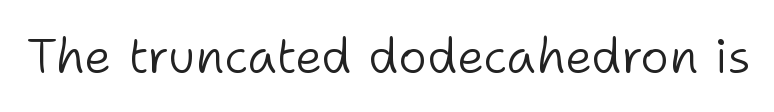
Q: Is the text bold? A: No.
Q: Is the text italic (slanted)? A: No, it is upright.
Q: Is the typeface a serif or a sans-serif typeface? A: Sans-serif.
Q: Is the text underlined? A: No.
Q: Is the spacing between letters normal or unusually wide? A: Normal.
Q: Width (condensed, normal, or wide)? A: Normal.
Q: Stroke contrast? A: Low.
Q: x-height? A: Medium.
Q: Monospaced? A: No.
